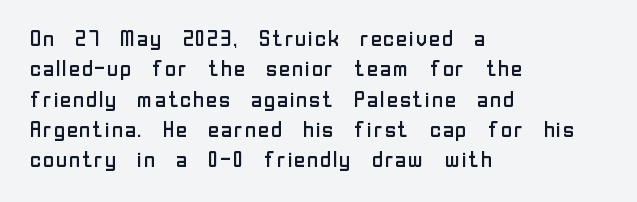
A quiet, ordinary-to-light weight characterises the typeface. The text block is weighted toward the left margin, trailing off unevenly rightward. This rendering leaves character spacing at its baseline value. Characters remain perfectly vertical along every line. The strip under each line holds only bare page.
